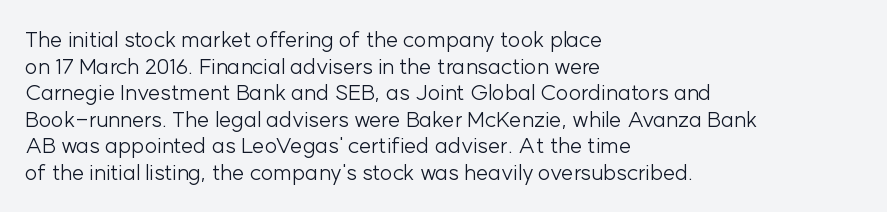
Q: Is the text bold? A: No.
Q: Is the text italic (slanted)? A: No, it is upright.
Q: Is the text underlined? A: No.
Q: How is the paragraph aligned? A: Left-aligned.
Q: Is the spacing between letters normal or unusually wide? A: Normal.
